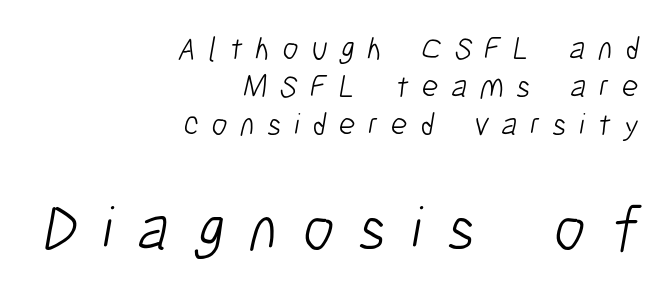
{"serif": "no", "bold": "no", "weight": "light", "width": "condensed", "stroke_contrast": "low", "x_height": "medium", "monospaced": "no", "underline": "no", "align": "right", "line_spacing_ratio": 1.19, "letter_spacing": "wide", "letter_spacing_em": 0.4, "larger_block": "second", "size_ratio": 1.97, "glyph_px": 63}
